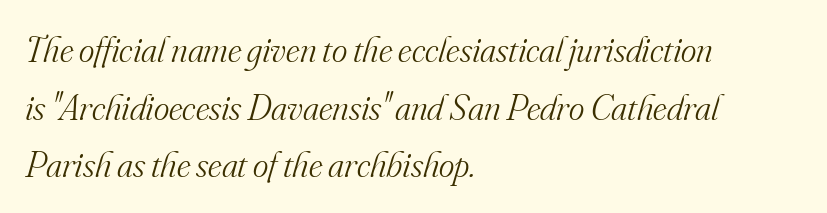
The image shows 37 px light serif type, italic (leaning right); set left-aligned, normal line spacing (1.56x), normal letter spacing, not underlined; medium stroke contrast and a small x-height.
